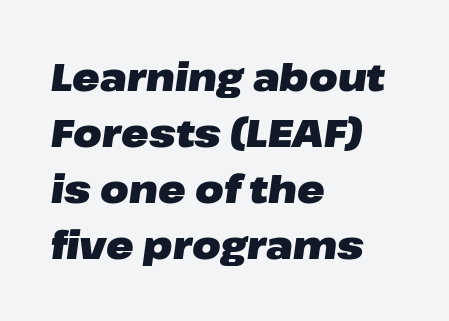
Q: Is the text bold? A: Yes.
Q: Is the text italic (slanted)? A: Yes, it leans right by about 8 degrees.
Q: Is the text underlined? A: No.
Q: How is the paragraph aligned? A: Left-aligned.
Q: Is the spacing between letters normal or unusually wide? A: Normal.
Q: Is the spacing between lines tight, normal or loose? A: Normal.
Q: Width (condensed, normal, or wide)? A: Wide.
Q: Stroke contrast? A: Low.
Q: x-height? A: Medium.
Q: Monospaced? A: No.
